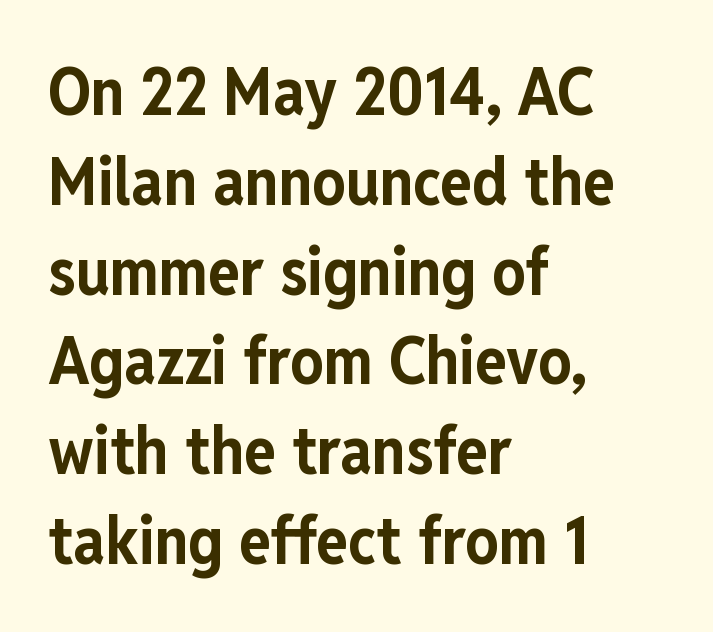
{"serif": "no", "italic": "no", "bold": "yes", "weight": "bold", "width": "condensed", "stroke_contrast": "low", "x_height": "medium", "monospaced": "no", "underline": "no", "align": "left", "line_spacing": "normal", "line_spacing_ratio": 1.36, "letter_spacing": "normal", "letter_spacing_em": 0.0, "glyph_px": 66}
